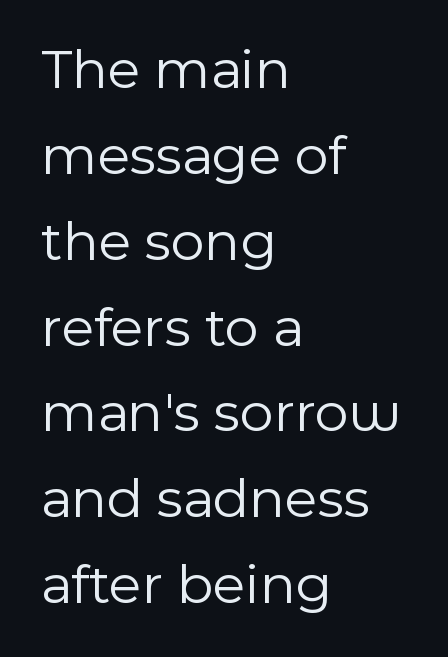
The image shows 58 px light sans-serif type, upright; set left-aligned, normal line spacing (1.48x), normal letter spacing, not underlined; a medium x-height.
